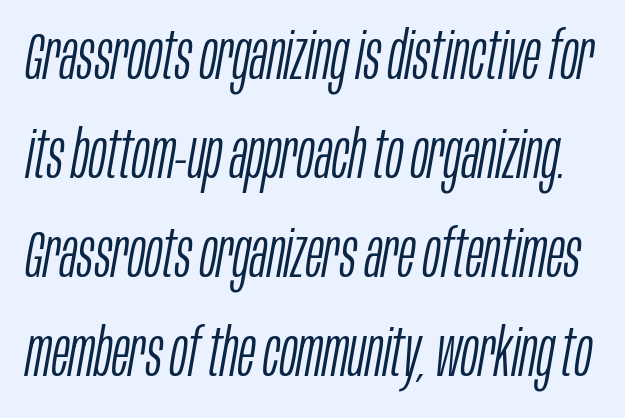
Q: Is the text bold? A: No.
Q: Is the text italic (slanted)? A: Yes, it leans right by about 10 degrees.
Q: Is the text underlined? A: No.
Q: Is the spacing between letters normal or unusually wide? A: Normal.
Q: Is the spacing between lines tight, normal or loose? A: Normal.
Q: Width (condensed, normal, or wide)? A: Condensed.
Q: Stroke contrast? A: Low.
Q: x-height? A: Large.
Q: Monospaced? A: No.
